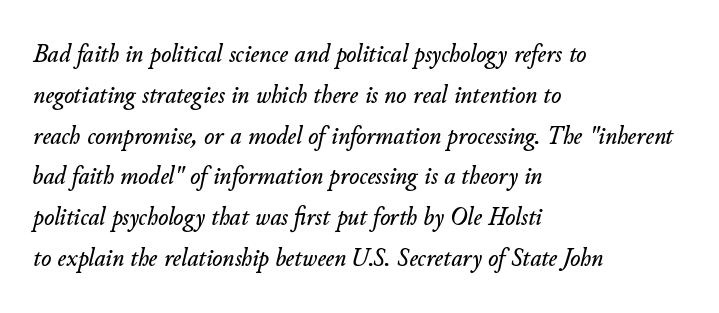
{"italic": "yes", "lean": "right", "slant_degrees": 11, "underline": "no", "align": "left", "line_spacing": "normal", "line_spacing_ratio": 1.51, "letter_spacing": "normal", "letter_spacing_em": 0.0, "glyph_px": 27}
